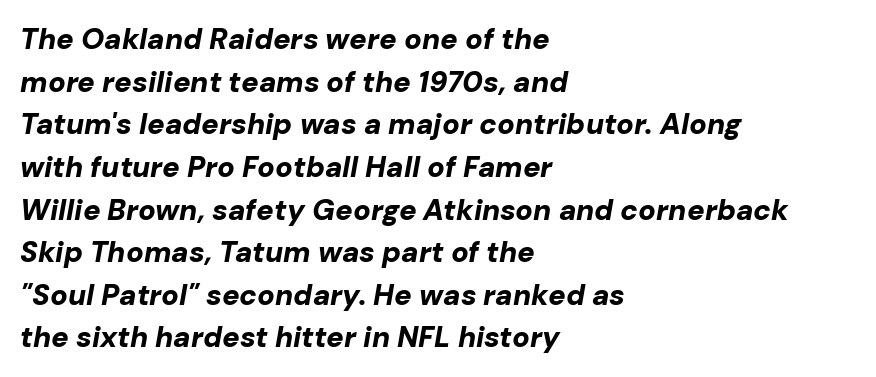
The image shows 29 px bold type, italic (leaning right); set left-aligned, normal line spacing (1.47x), normal letter spacing, not underlined; low stroke contrast and a medium x-height.
